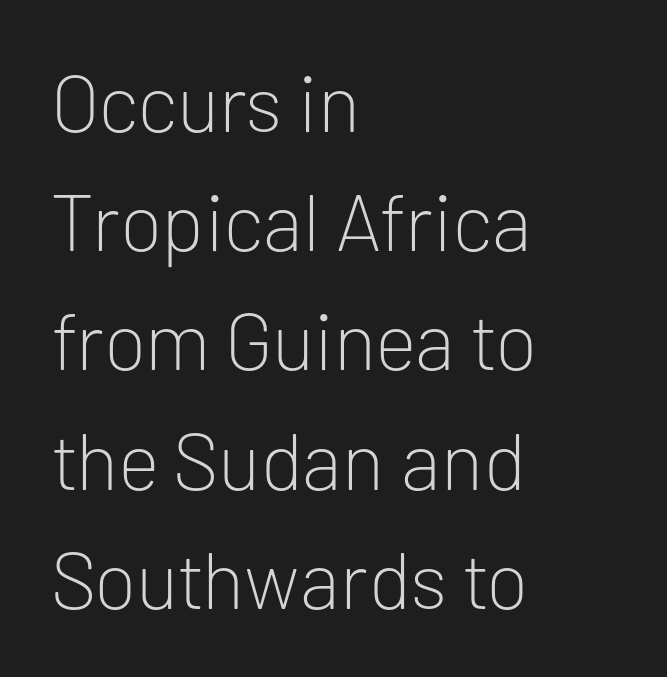
Weight: in the light-to-regular range. Observe the absence of serifs on each vertical stroke in this sample. The tracking reads as untouched default to a designer's eye. Do the characters align in a grid? No, the font is proportional. Plain, unruled lines of type. When letters stand straight like this, we call the style roman or upright.
